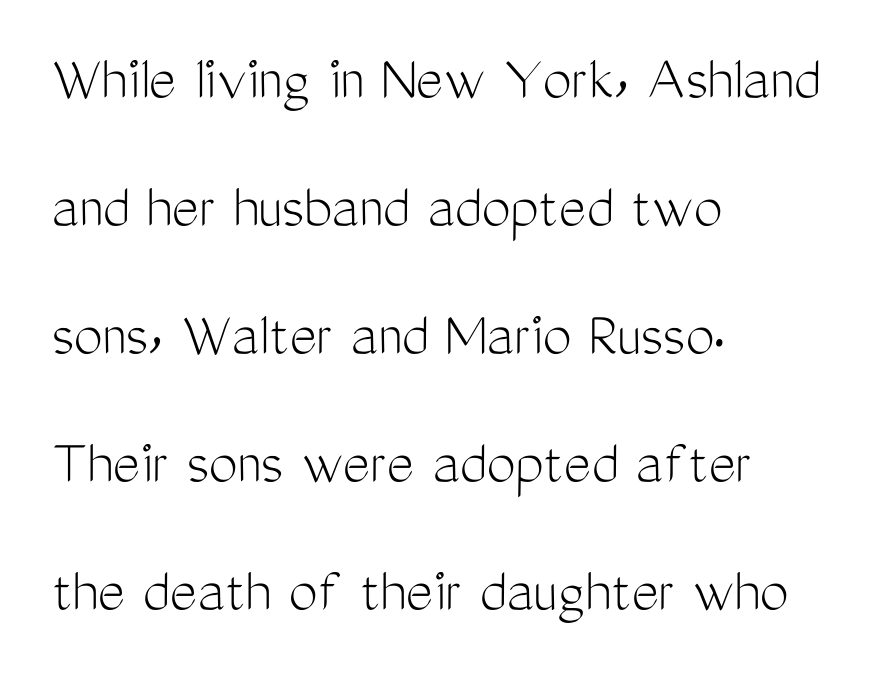
Q: Is the text bold? A: No.
Q: Is the text italic (slanted)? A: No, it is upright.
Q: Is the typeface a serif or a sans-serif typeface? A: Sans-serif.
Q: Is the text underlined? A: No.
Q: How is the paragraph aligned? A: Left-aligned.
Q: Is the spacing between letters normal or unusually wide? A: Normal.
Q: Is the spacing between lines tight, normal or loose? A: Loose.
Q: Width (condensed, normal, or wide)? A: Condensed.
Q: Stroke contrast? A: Medium.
Q: x-height? A: Medium.
Q: Monospaced? A: No.
